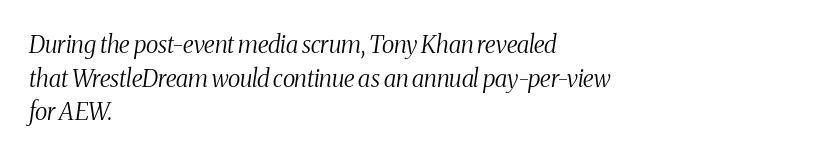
The image shows 24 px text type, italic (leaning right); set left-aligned, normal line spacing (1.4x), normal letter spacing, not underlined.
